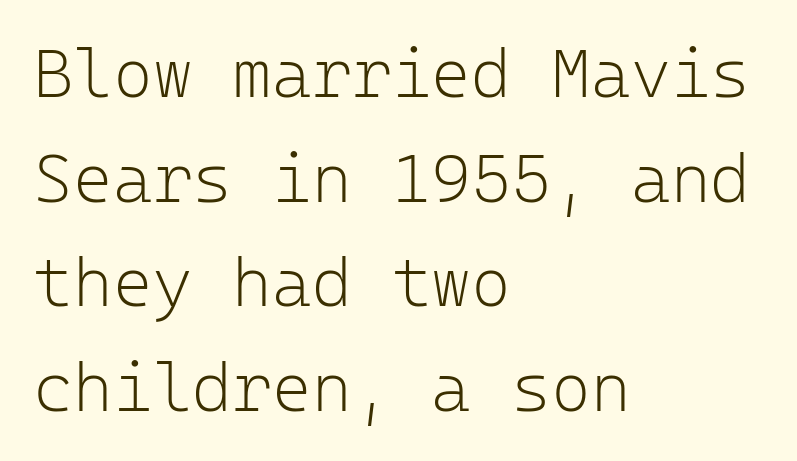
Lines of text with bare space underneath. The lines are quadded left. No chunkiness to these letters — they're not bold. Each letter, wide or thin by design, is forced into the same width here. Tracking value appears to be zero — textbook default spacing. Grotesque or geometric, the face here clearly has no serifs.
